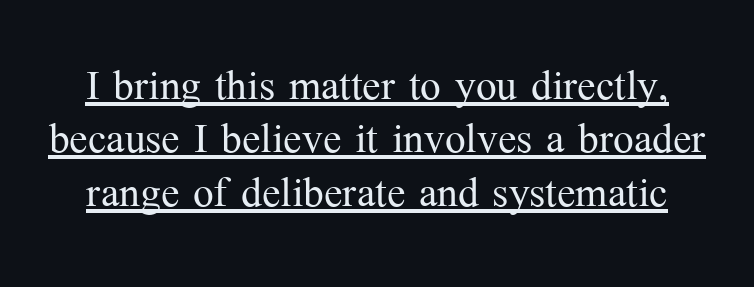
Q: Is the text bold? A: No.
Q: Is the text italic (slanted)? A: No, it is upright.
Q: Is the typeface a serif or a sans-serif typeface? A: Serif.
Q: Is the text underlined? A: Yes.
Q: Is the spacing between letters normal or unusually wide? A: Normal.
Q: Is the spacing between lines tight, normal or loose? A: Tight.
Q: Width (condensed, normal, or wide)? A: Normal.
Q: Stroke contrast? A: Medium.
Q: x-height? A: Medium.
Q: Monospaced? A: No.
